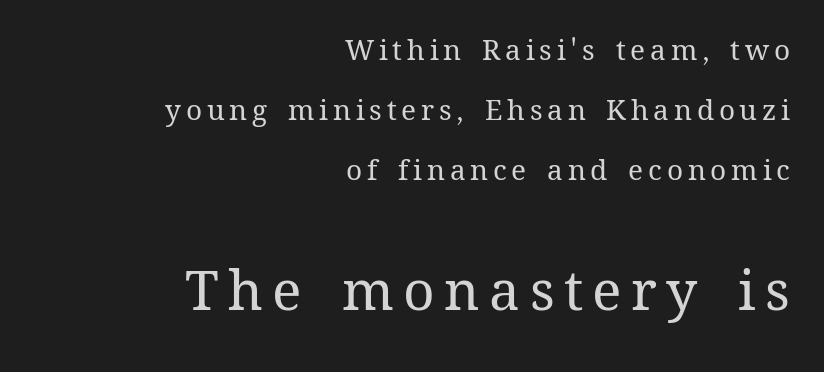
Horizontal alignment here is rightward, an uncommon choice for prose. Note: smaller setting up top, larger setting below. Unbolded letterforms with no extra heft. Anything drawn beneath the words? Only blank space. The passage shown is typed in a proportional face where columns would drift. The lettering stays uniformly vertical, giving the passage a roman look.
